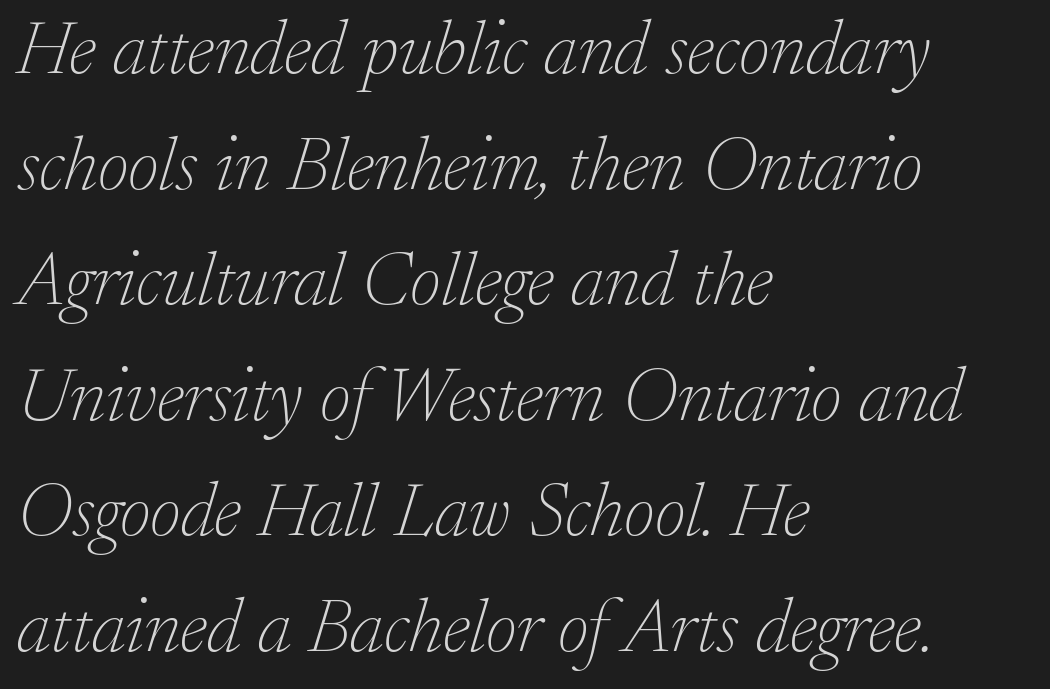
Weight class: somewhere from thin through regular. The designer left line spacing at the default. No word sits above an underline. Observe the ordinary spacing: letters are neighbours, not strangers. If you drew a ruler down the left edge, every line would touch it.
